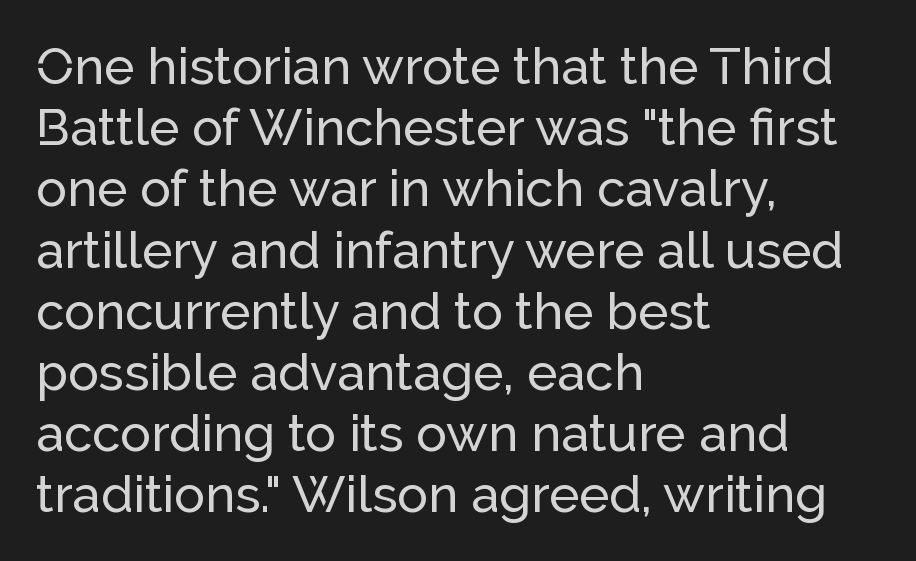
The image shows 51 px sans-serif type, upright; set left-aligned, line spacing 1.2x, normal letter spacing, not underlined; low stroke contrast and a medium x-height.
